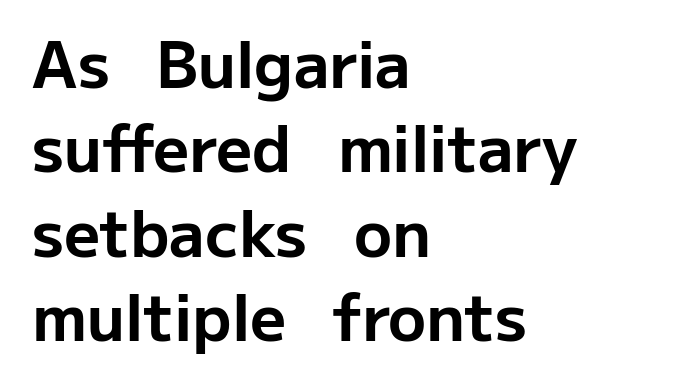
The font's upright variant was chosen for this text. The space directly below the letters is spotless. The letters are bold, with thick, heavy strokes. Compared with typical paragraphs, the rows here are spaced about the same.
